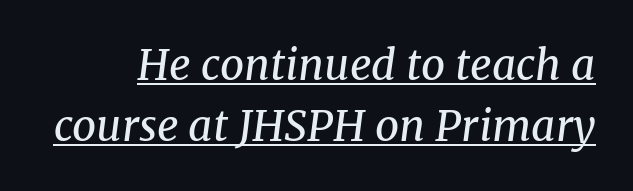
The image shows 42 px regular-weight serif type, italic (leaning right); set normal line spacing (1.45x), normal letter spacing, underlined; medium stroke contrast and a medium x-height.
